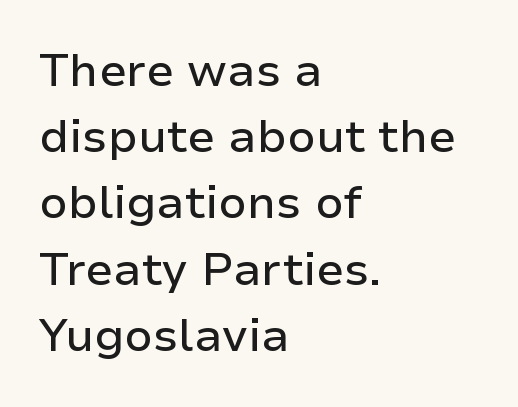
Has an underline been added? It has not. These lines were composed using upright roman letters. A typesetter would call this proportional, since set widths differ per character. This sample is left-justified, so line endings fall wherever the words run out. The rendering shows plain stroke endings on the letterforms — a sans-serif design. These lines keep a tight, regular rhythm from letter to letter.
